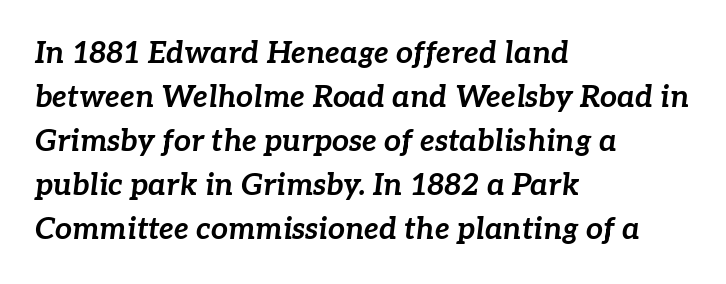
Q: Is the text bold? A: Yes.
Q: Is the text italic (slanted)? A: Yes, it leans right by about 7 degrees.
Q: Is the text underlined? A: No.
Q: How is the paragraph aligned? A: Left-aligned.
Q: Is the spacing between letters normal or unusually wide? A: Normal.
Q: Is the spacing between lines tight, normal or loose? A: Normal.
Q: Width (condensed, normal, or wide)? A: Normal.
Q: Stroke contrast? A: Low.
Q: x-height? A: Medium.
Q: Monospaced? A: No.
